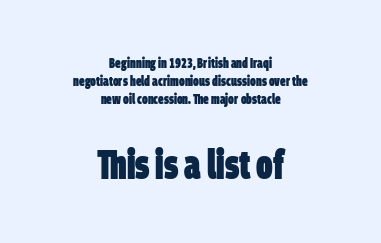
{"serif": "no", "bold": "yes", "weight": "heavy", "width": "condensed", "stroke_contrast": "low", "x_height": "large", "monospaced": "no", "underline": "no", "align": "center", "line_spacing": "normal", "line_spacing_ratio": 1.28, "letter_spacing": "normal", "letter_spacing_em": 0.0, "larger_block": "second", "size_ratio": 2.86, "glyph_px": 40}
